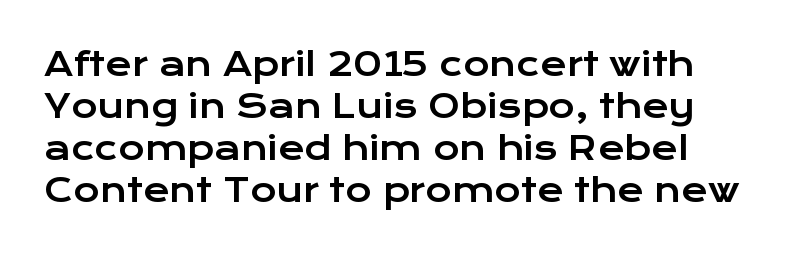
The image shows 32 px wide sans-serif type, upright; set normal line spacing (1.31x), normal letter spacing, not underlined; low stroke contrast and a medium x-height.
